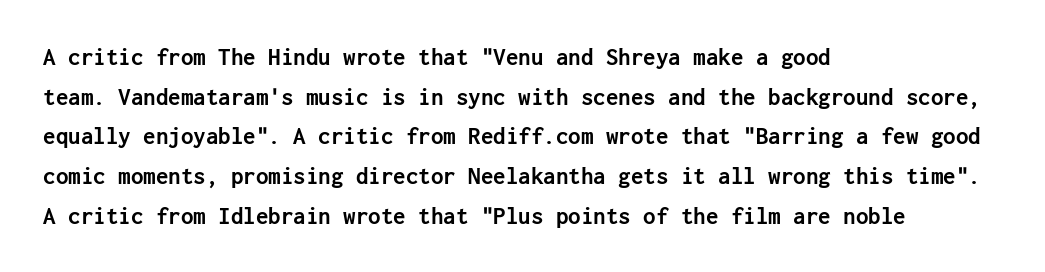
Q: Is the text bold? A: Yes.
Q: Is the text italic (slanted)? A: No, it is upright.
Q: Is the text underlined? A: No.
Q: How is the paragraph aligned? A: Left-aligned.
Q: Is the spacing between letters normal or unusually wide? A: Normal.
Q: Is the spacing between lines tight, normal or loose? A: Normal.
